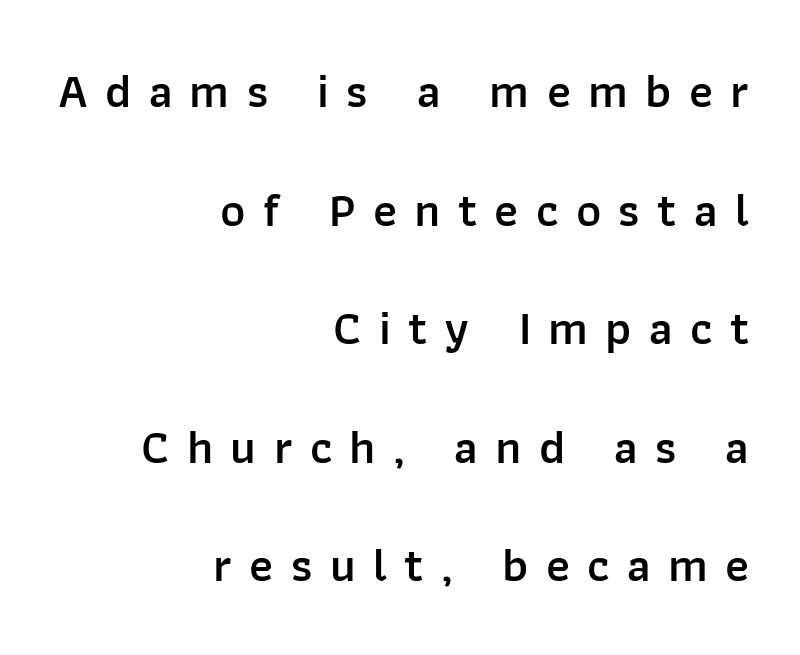
Q: Is the text bold? A: Semi-bold.
Q: Is the text italic (slanted)? A: No, it is upright.
Q: Is the typeface a serif or a sans-serif typeface? A: Sans-serif.
Q: Is the text underlined? A: No.
Q: How is the paragraph aligned? A: Right-aligned.
Q: Is the spacing between letters normal or unusually wide? A: Unusually wide.
Q: Is the spacing between lines tight, normal or loose? A: Loose.
Q: Width (condensed, normal, or wide)? A: Normal.
Q: Stroke contrast? A: Low.
Q: x-height? A: Medium.
Q: Monospaced? A: No.
